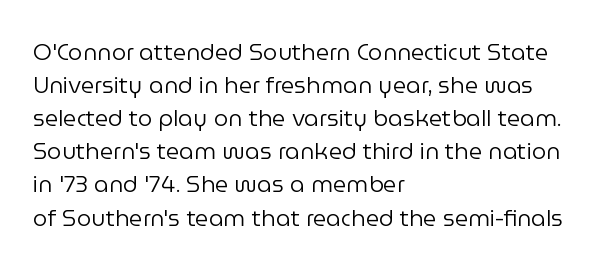
The image shows 23 px text type, upright; set left-aligned, normal line spacing (1.44x), normal letter spacing, not underlined.
